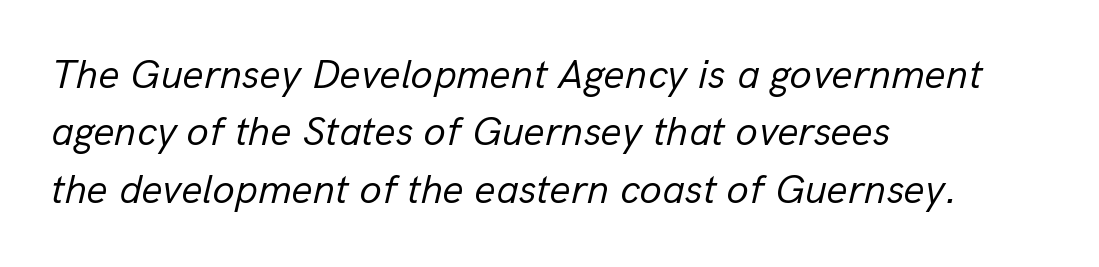
There is no visible air inserted between adjacent glyphs. Do the characters align in a grid? No, the font is proportional. The passage is arranged the way most books set body copy — flush left. The typeface has the unassuming heft of standard copy or less. The gap between lines stays unmarked. Quick note: italic.
